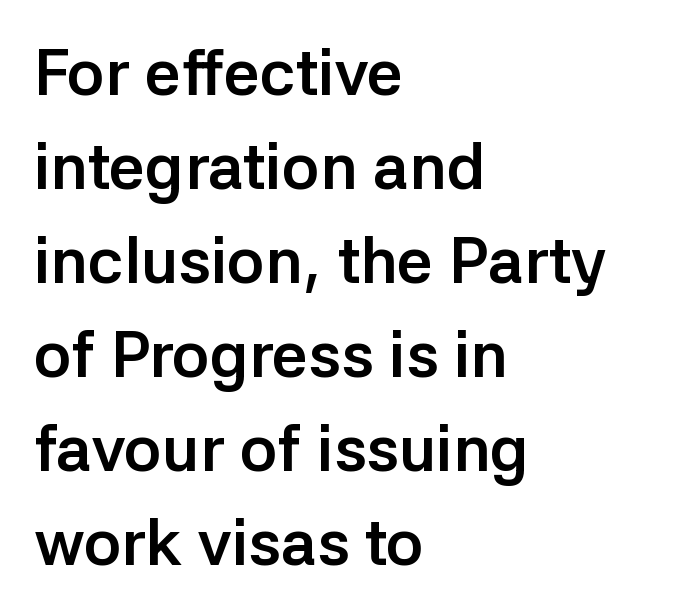
{"serif": "no", "italic": "no", "bold": "yes", "weight": "semibold", "width": "normal", "stroke_contrast": "low", "x_height": "medium", "monospaced": "no", "underline": "no", "align": "left", "line_spacing": "normal", "line_spacing_ratio": 1.47, "letter_spacing": "normal", "letter_spacing_em": 0.0, "glyph_px": 64}
